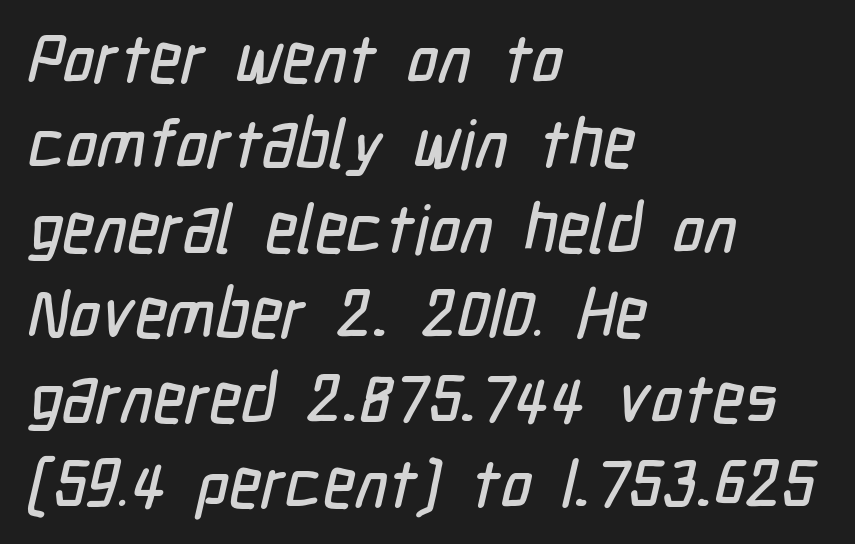
Q: Is the typeface a serif or a sans-serif typeface? A: Sans-serif.
Q: Is the text underlined? A: No.
Q: How is the paragraph aligned? A: Left-aligned.
Q: Is the spacing between letters normal or unusually wide? A: Normal.
Q: Is the spacing between lines tight, normal or loose? A: Normal.
Q: Width (condensed, normal, or wide)? A: Condensed.
Q: Stroke contrast? A: Low.
Q: x-height? A: Medium.
Q: Monospaced? A: No.
